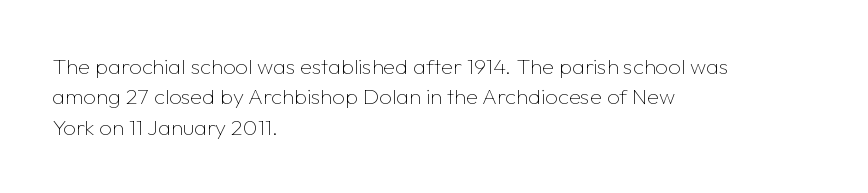
{"italic": "no", "bold": "no", "underline": "no", "align": "left", "line_spacing": "normal", "line_spacing_ratio": 1.38, "letter_spacing": "normal", "letter_spacing_em": 0.0, "glyph_px": 22}
